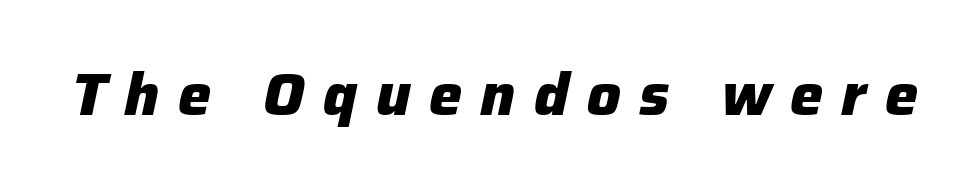
{"italic": "yes", "lean": "right", "slant_degrees": 12, "bold": "yes", "weight": "heavy", "width": "normal", "stroke_contrast": "low", "x_height": "medium", "monospaced": "no", "underline": "no", "letter_spacing": "wide", "letter_spacing_em": 0.31, "glyph_px": 59}
